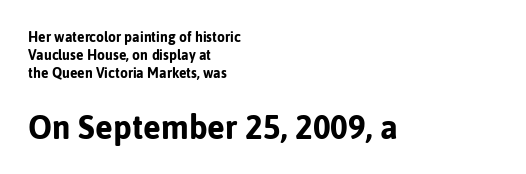
A dark, heavy texture on the line: the type is bold. The lettering stays uniformly vertical, giving the passage a roman look. Caption: upper text group reduced, lower text group enlarged. Is this a sans? Yes — the strokes have no serifs. This sample uses plain, unmodified letter spacing.
